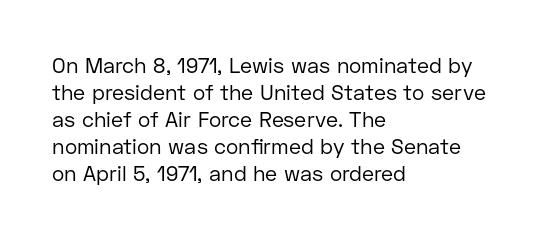
The image shows 21 px text type, upright; set left-aligned, normal line spacing (1.29x), normal letter spacing, not underlined.
